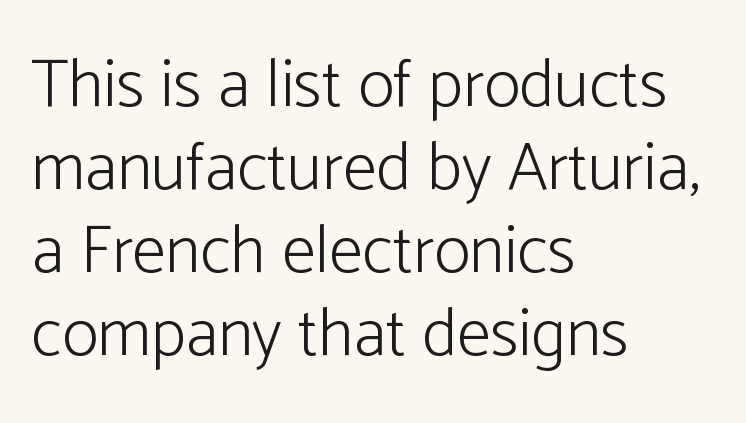
{"serif": "no", "italic": "no", "bold": "no", "weight": "light", "width": "normal", "stroke_contrast": "low", "x_height": "medium", "monospaced": "no", "underline": "no", "align": "left", "line_spacing_ratio": 1.22, "letter_spacing": "normal", "letter_spacing_em": 0.0, "glyph_px": 68}
